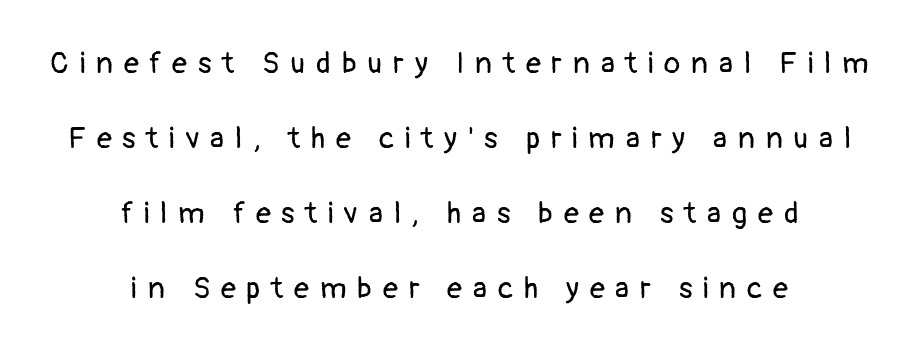
The image shows 30 px regular-weight sans-serif type, upright; set centered, loose line spacing (2.5x), unusually wide letter spacing (+0.36 em), not underlined; low stroke contrast and a medium x-height.
